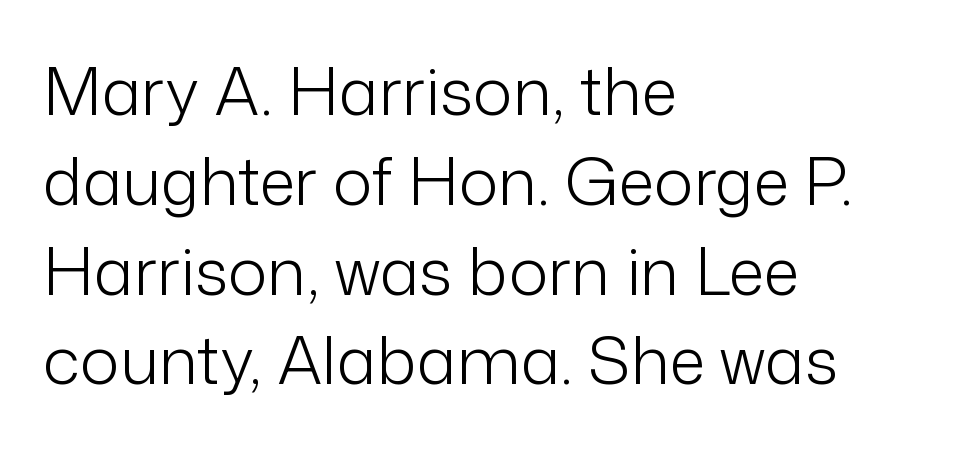
The image shows 66 px light sans-serif type, upright; set left-aligned, normal line spacing (1.36x), normal letter spacing, not underlined; low stroke contrast and a medium x-height.
